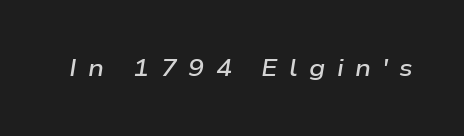
Weight: semibold (demi). Plain, unruled lines of type. Posture: slanted. Caption: expanded tracking, letters set apart.
